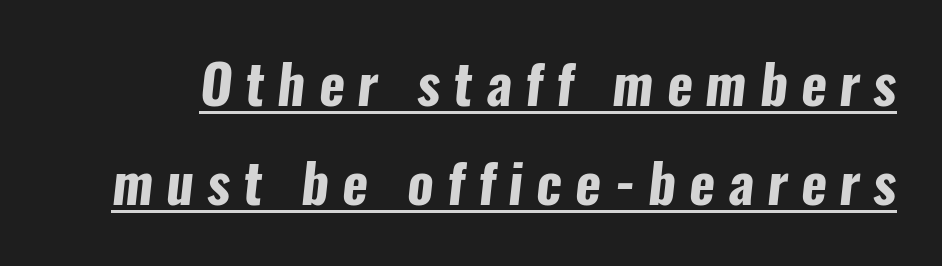
The image shows 55 px bold, condensed sans-serif type; set line spacing 1.8x, unusually wide letter spacing (+0.24 em), underlined; low stroke contrast and a medium x-height.
